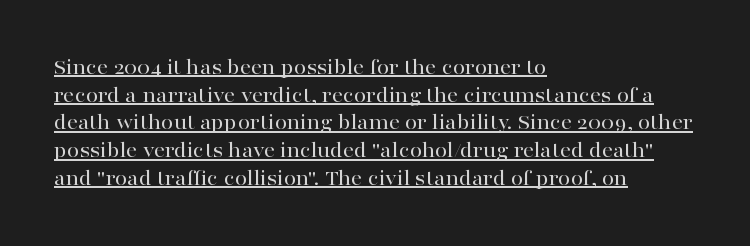
The image shows 22 px text type, upright; set left-aligned, normal line spacing (1.26x), normal letter spacing, underlined.
